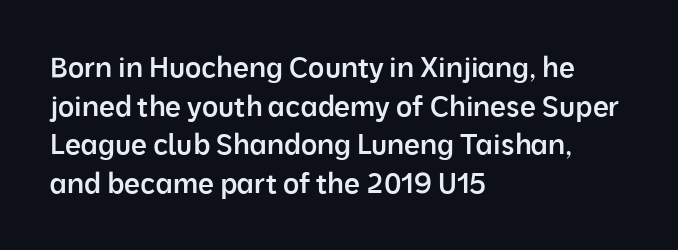
{"serif": "no", "italic": "no", "bold": "semi", "weight": "semibold", "width": "normal", "stroke_contrast": "low", "x_height": "medium", "monospaced": "no", "underline": "no", "align": "left", "line_spacing": "normal", "line_spacing_ratio": 1.38, "letter_spacing": "normal", "letter_spacing_em": 0.0, "glyph_px": 28}
